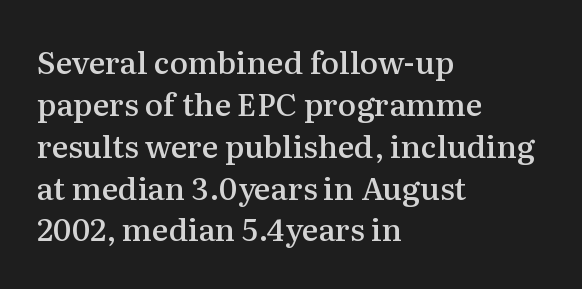
{"serif": "yes", "italic": "no", "bold": "semi", "weight": "semibold", "width": "normal", "stroke_contrast": "medium", "x_height": "medium", "monospaced": "no", "underline": "no", "align": "left", "line_spacing": "normal", "line_spacing_ratio": 1.35, "letter_spacing": "normal", "letter_spacing_em": 0.0, "glyph_px": 31}
